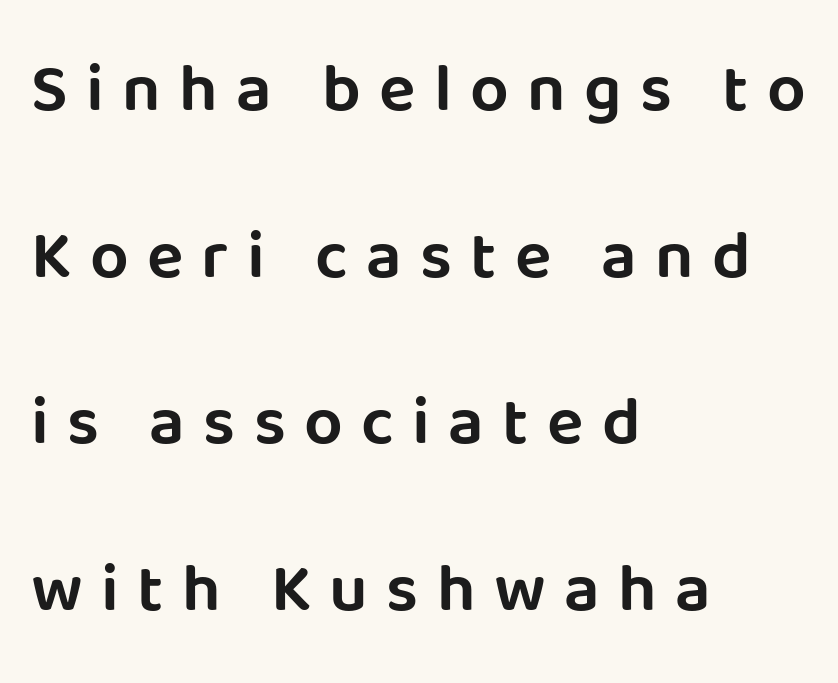
The image shows 68 px sans-serif type, upright; set left-aligned, loose line spacing (2.45x), unusually wide letter spacing (+0.27 em), not underlined; low stroke contrast and a large x-height.
